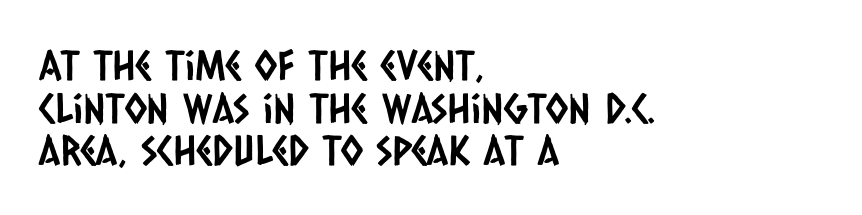
{"serif": "no", "width": "condensed", "stroke_contrast": "low", "x_height": "large", "monospaced": "no", "underline": "no", "align": "left", "line_spacing": "tight", "line_spacing_ratio": 1.04, "letter_spacing": "normal", "letter_spacing_em": 0.0, "glyph_px": 41}
